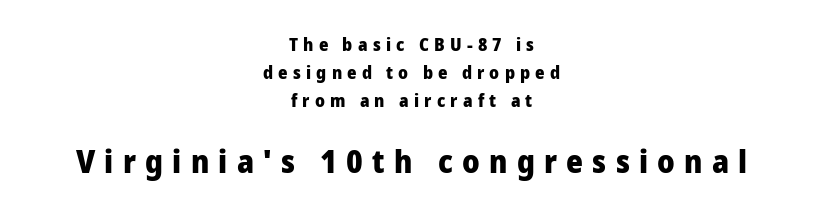
The image shows 32 px heavy sans-serif type, upright; set centered, normal line spacing (1.55x), unusually wide letter spacing (+0.29 em), not underlined; the second (bottom) block is 1.78x larger; low stroke contrast and a medium x-height.
